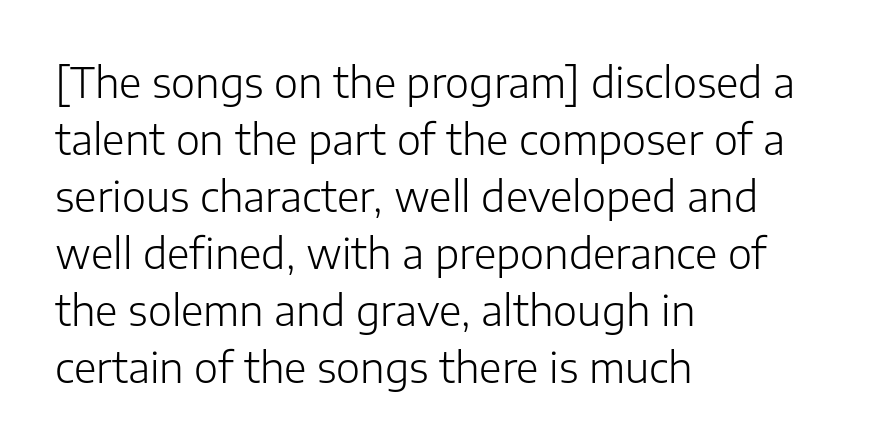
The image shows 41 px light sans-serif type, upright; set left-aligned, normal line spacing (1.39x), normal letter spacing, not underlined; low stroke contrast and a medium x-height.
